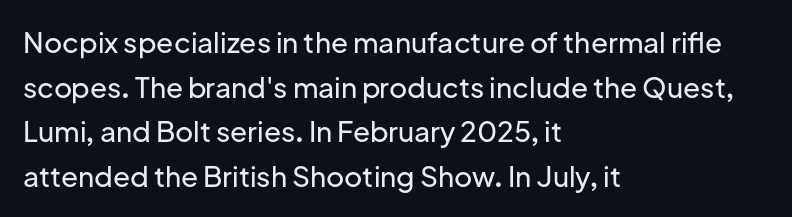
Q: Is the text italic (slanted)? A: No, it is upright.
Q: Is the typeface a serif or a sans-serif typeface? A: Sans-serif.
Q: Is the text underlined? A: No.
Q: How is the paragraph aligned? A: Left-aligned.
Q: Is the spacing between letters normal or unusually wide? A: Normal.
Q: Is the spacing between lines tight, normal or loose? A: Normal.
Q: Width (condensed, normal, or wide)? A: Normal.
Q: Stroke contrast? A: Low.
Q: x-height? A: Medium.
Q: Monospaced? A: No.
